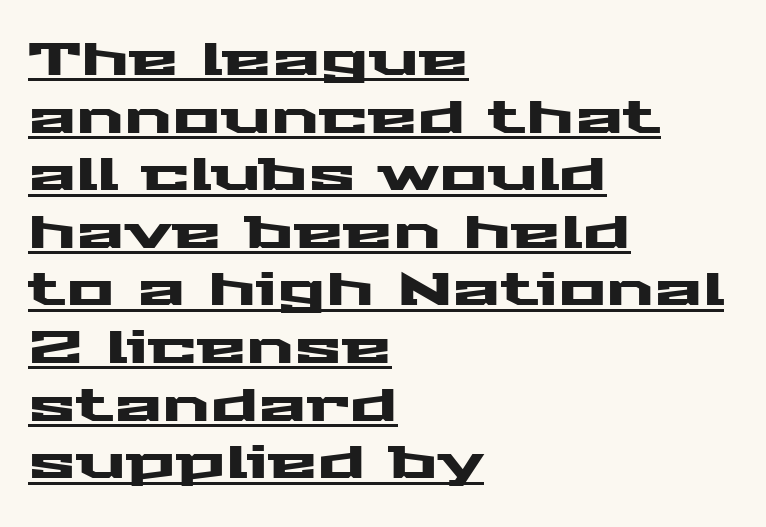
Q: Is the text italic (slanted)? A: No, it is upright.
Q: Is the typeface a serif or a sans-serif typeface? A: Sans-serif.
Q: Is the text underlined? A: Yes.
Q: How is the paragraph aligned? A: Left-aligned.
Q: Is the spacing between letters normal or unusually wide? A: Normal.
Q: Is the spacing between lines tight, normal or loose? A: Normal.
Q: Width (condensed, normal, or wide)? A: Wide.
Q: Stroke contrast? A: Medium.
Q: x-height? A: Medium.
Q: Monospaced? A: No.
